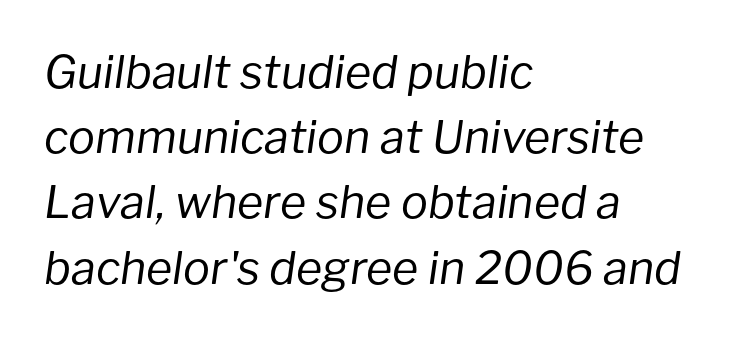
Q: Is the text bold? A: No.
Q: Is the text italic (slanted)? A: Yes, it leans right by about 8 degrees.
Q: Is the text underlined? A: No.
Q: How is the paragraph aligned? A: Left-aligned.
Q: Is the spacing between letters normal or unusually wide? A: Normal.
Q: Is the spacing between lines tight, normal or loose? A: Normal.
Q: Width (condensed, normal, or wide)? A: Normal.
Q: Stroke contrast? A: Low.
Q: x-height? A: Medium.
Q: Monospaced? A: No.
